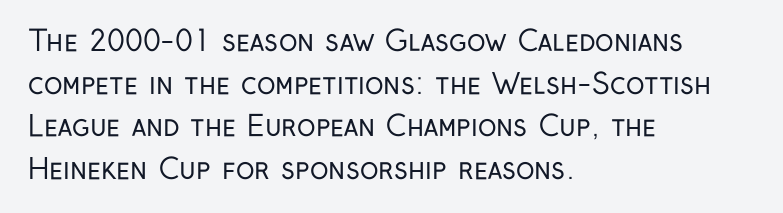
The designer left line spacing at the default. This sample has the flowing, uneven cadence of proportional lettering. When letters stand straight like this, we call the style roman or upright. The weight would be labelled regular, book, light, or lighter still. Compared with a centered layout, this one pins lines to the left instead.
